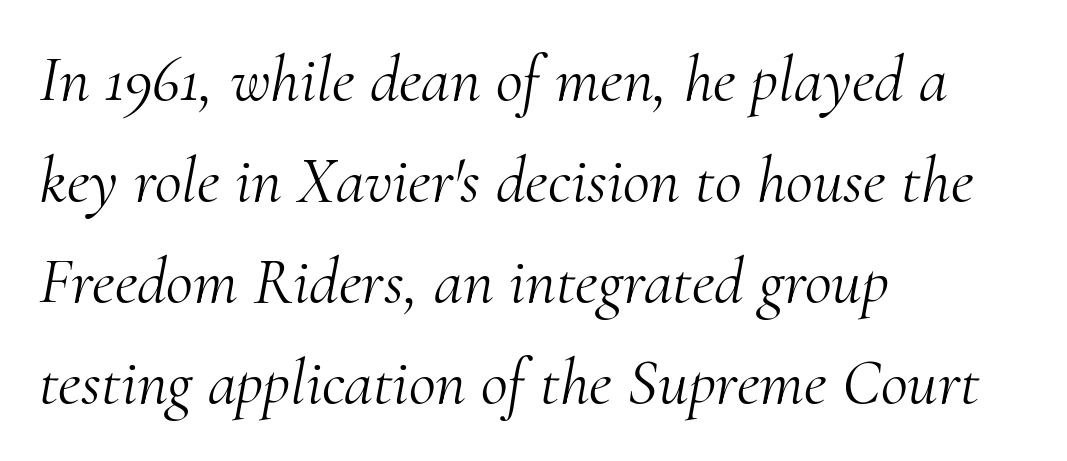
The image shows 66 px light serif type, italic (leaning right); set left-aligned, normal line spacing (1.53x), normal letter spacing, not underlined; medium stroke contrast and a small x-height.
